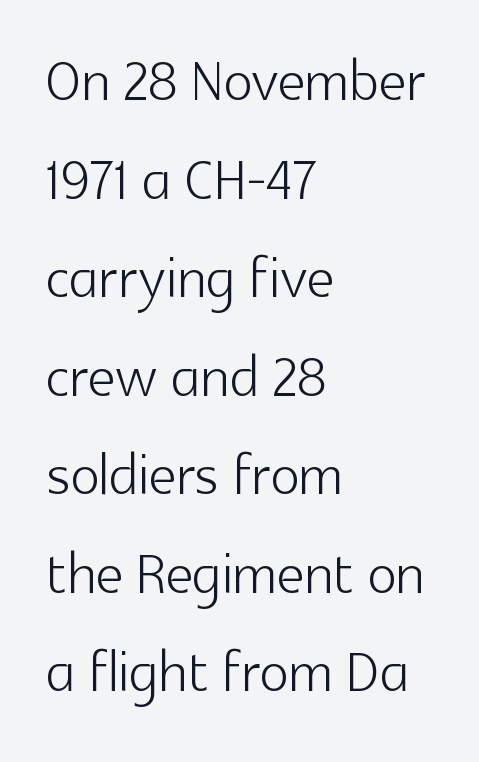
The rows are spaced the way most documents space them. Regarding serifs, this sample does without them. Each row of text sits above clean, open space. Looks like regular typesetting: each glyph gets only the width it needs.
